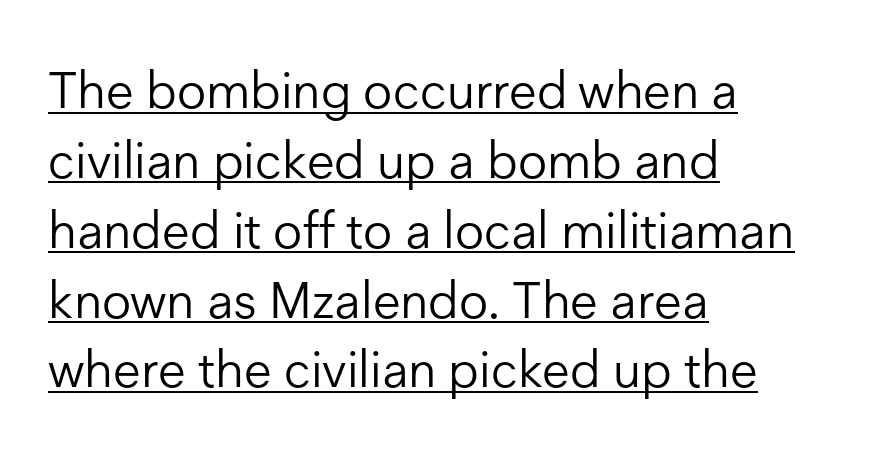
Q: Is the text bold? A: No.
Q: Is the text italic (slanted)? A: No, it is upright.
Q: Is the typeface a serif or a sans-serif typeface? A: Sans-serif.
Q: Is the text underlined? A: Yes.
Q: How is the paragraph aligned? A: Left-aligned.
Q: Is the spacing between letters normal or unusually wide? A: Normal.
Q: Is the spacing between lines tight, normal or loose? A: Normal.
Q: Width (condensed, normal, or wide)? A: Normal.
Q: Stroke contrast? A: Low.
Q: x-height? A: Medium.
Q: Monospaced? A: No.
